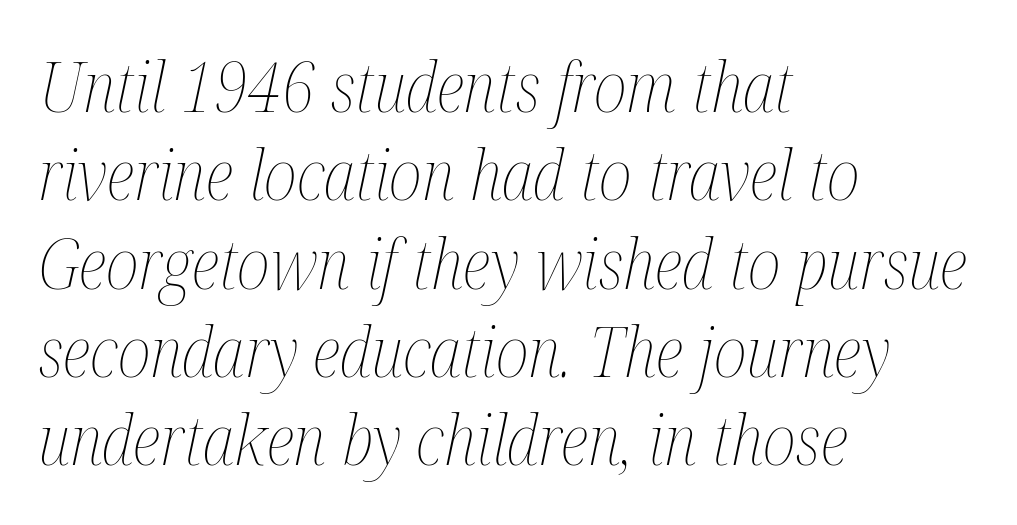
{"italic": "yes", "lean": "right", "slant_degrees": 12, "bold": "no", "weight": "thin", "width": "condensed", "stroke_contrast": "medium", "x_height": "medium", "monospaced": "no", "underline": "no", "align": "left", "line_spacing": "normal", "line_spacing_ratio": 1.28, "letter_spacing": "normal", "letter_spacing_em": 0.0, "glyph_px": 69}
